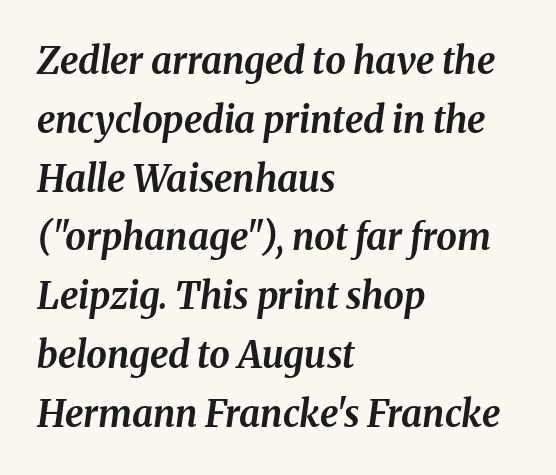
The image shows 37 px bold type, italic (leaning right); set left-aligned, normal line spacing (1.59x), normal letter spacing, not underlined; medium stroke contrast and a medium x-height.
